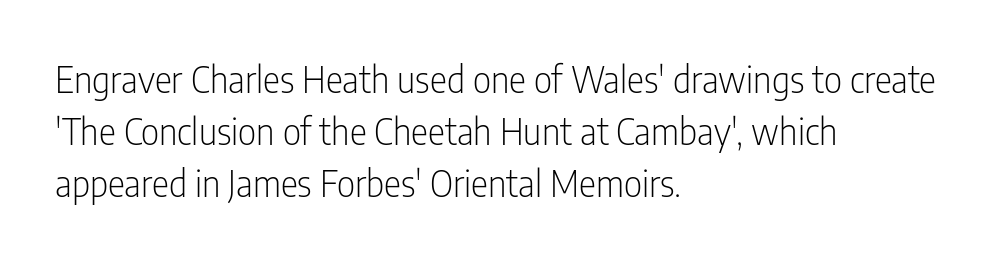
This is not heavy type; no bold has been used. Notice how descenders clear the ascenders below comfortably — that's standard leading. These lines are composed in type without serifs. Does extra space separate the letters? No, they use regular spacing.
